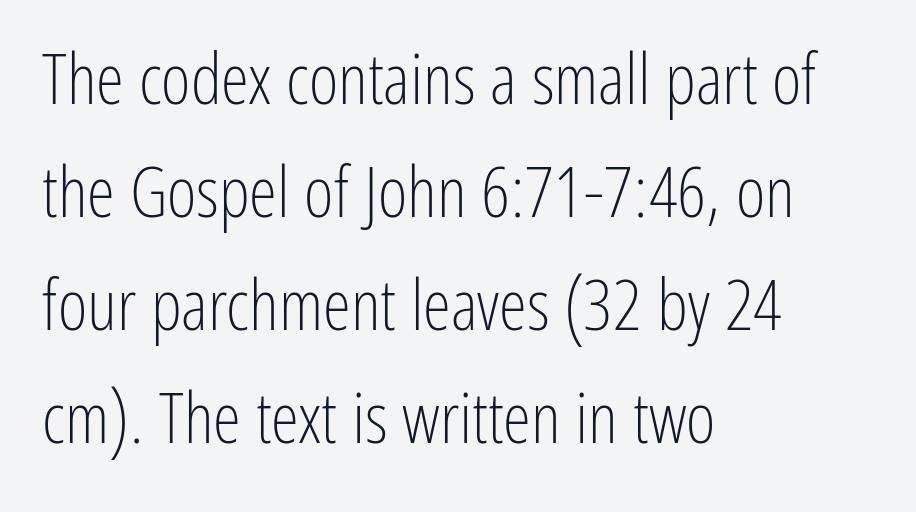
Visually the block forms a straight wall on the left and a jagged coastline on the right. Leading: standard. Any mark beneath the type? The region is blank. To sum up the face: it is a sans, with no serifs. The rendering uses natural spacing where letterforms have individual widths. The lettering stays uniformly vertical, giving the passage a roman look.
